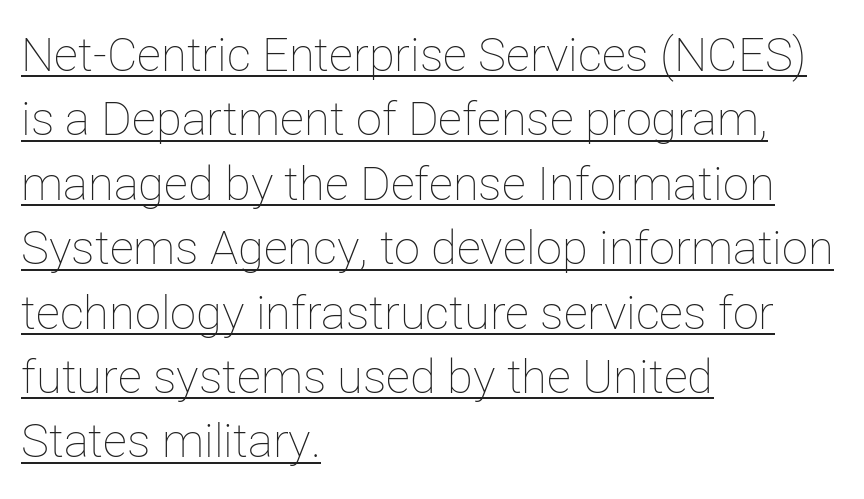
Normally led — the rows are evenly, conventionally spaced. Between one letter and the next there's only the usual sliver of space. The strokes are not fattened; the text isn't bold. Emphasis is given by a line drawn under the lettering. A classic flush-left, rag-right setting is used for this passage.
